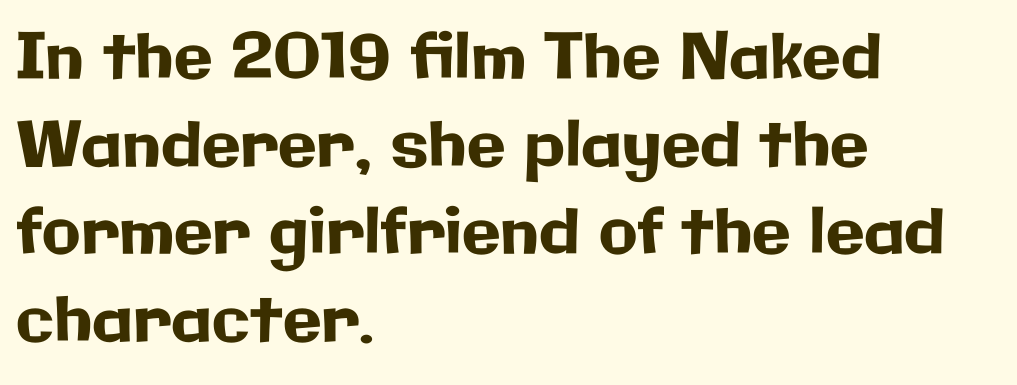
{"serif": "no", "italic": "no", "width": "normal", "stroke_contrast": "low", "x_height": "medium", "monospaced": "no", "underline": "no", "align": "left", "line_spacing": "normal", "line_spacing_ratio": 1.39, "letter_spacing": "normal", "letter_spacing_em": 0.0, "glyph_px": 63}
